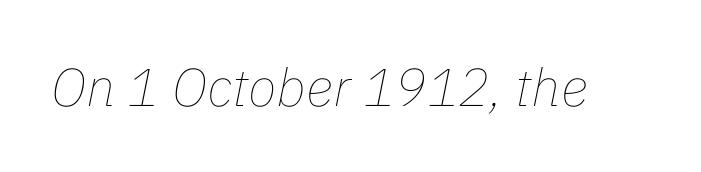
{"italic": "yes", "lean": "right", "slant_degrees": 11, "bold": "no", "weight": "thin", "width": "normal", "stroke_contrast": "low", "x_height": "medium", "monospaced": "no", "underline": "no", "letter_spacing": "normal", "letter_spacing_em": 0.0, "glyph_px": 53}
